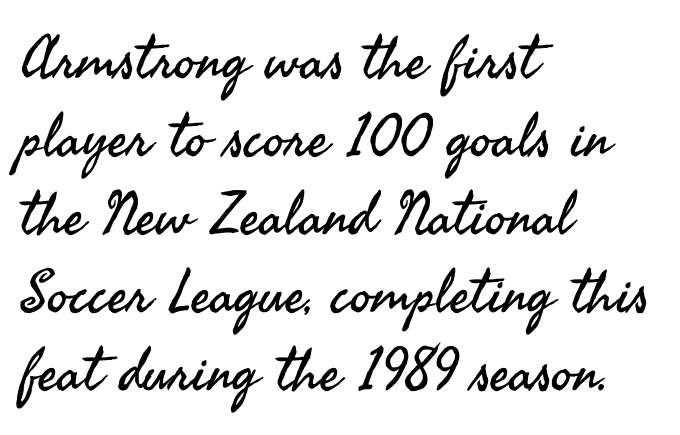
{"serif": "no", "bold": "no", "weight": "regular", "width": "normal", "stroke_contrast": "medium", "x_height": "small", "monospaced": "no", "underline": "no", "align": "left", "line_spacing": "normal", "line_spacing_ratio": 1.32, "letter_spacing": "normal", "letter_spacing_em": 0.0, "glyph_px": 59}
